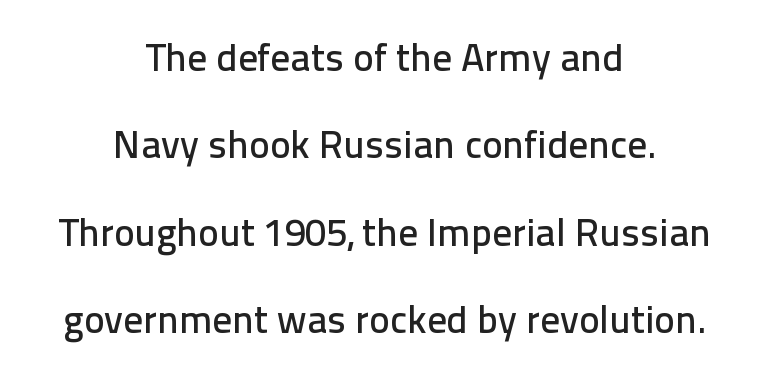
Which margin do the lines hug? Neither — every line sits in the middle. The line texture is even and compact thanks to regular tracking. Varying glyph widths throughout — classic text-font behaviour. I'd call this a sans setting — the letters go barefoot.
